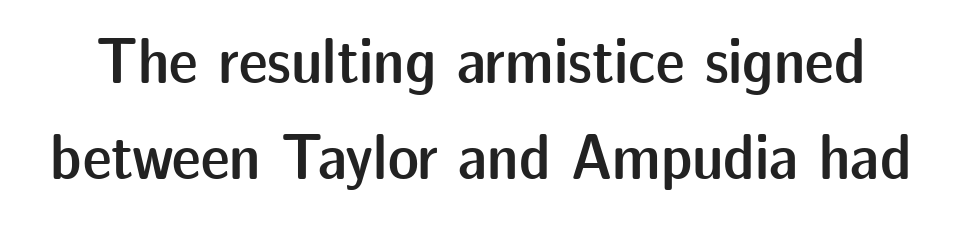
Q: Is the text bold? A: Semi-bold.
Q: Is the text italic (slanted)? A: No, it is upright.
Q: Is the typeface a serif or a sans-serif typeface? A: Sans-serif.
Q: Is the text underlined? A: No.
Q: Is the spacing between letters normal or unusually wide? A: Normal.
Q: Is the spacing between lines tight, normal or loose? A: Normal.
Q: Width (condensed, normal, or wide)? A: Normal.
Q: Stroke contrast? A: Low.
Q: x-height? A: Medium.
Q: Monospaced? A: No.
